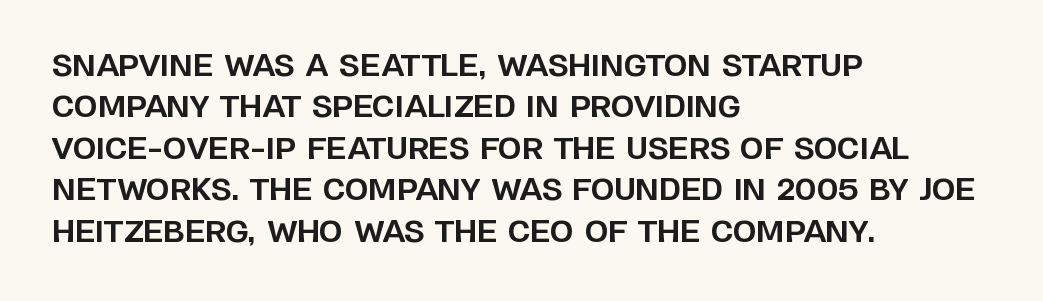
{"serif": "no", "italic": "no", "bold": "yes", "weight": "bold", "width": "normal", "stroke_contrast": "low", "x_height": "large", "monospaced": "no", "underline": "no", "align": "left", "line_spacing": "normal", "line_spacing_ratio": 1.38, "letter_spacing": "normal", "letter_spacing_em": 0.0, "glyph_px": 30}
